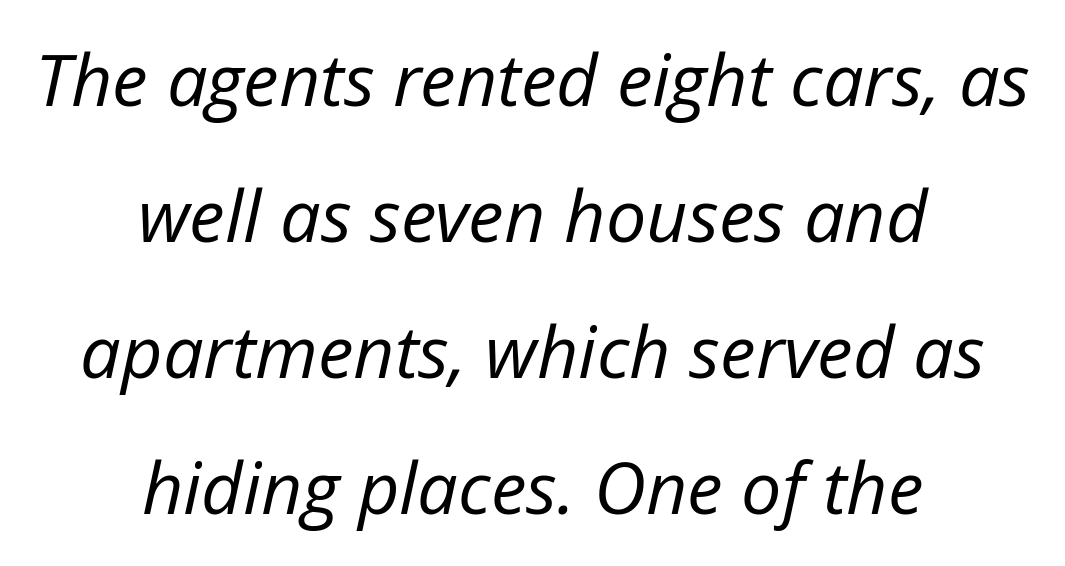
{"italic": "yes", "lean": "right", "slant_degrees": 12, "bold": "no", "weight": "regular", "width": "normal", "stroke_contrast": "low", "x_height": "medium", "monospaced": "no", "underline": "no", "align": "center", "line_spacing_ratio": 1.89, "letter_spacing": "normal", "letter_spacing_em": 0.0, "glyph_px": 72}
